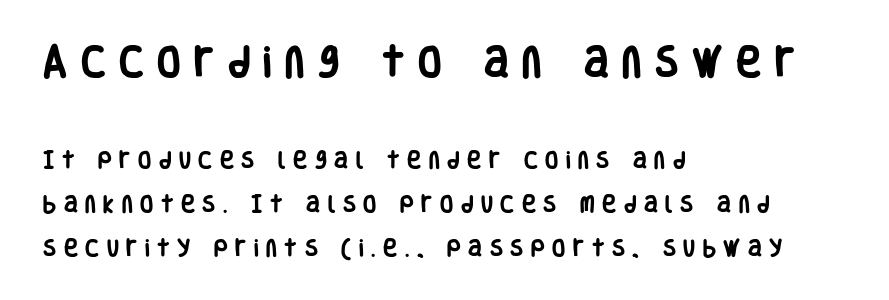
The image shows 34 px heavy, condensed sans-serif type, upright; set left-aligned, loose line spacing (2.31x), unusually wide letter spacing (+0.4 em), not underlined; the first (top) block is 1.79x larger; low stroke contrast and a large x-height.
